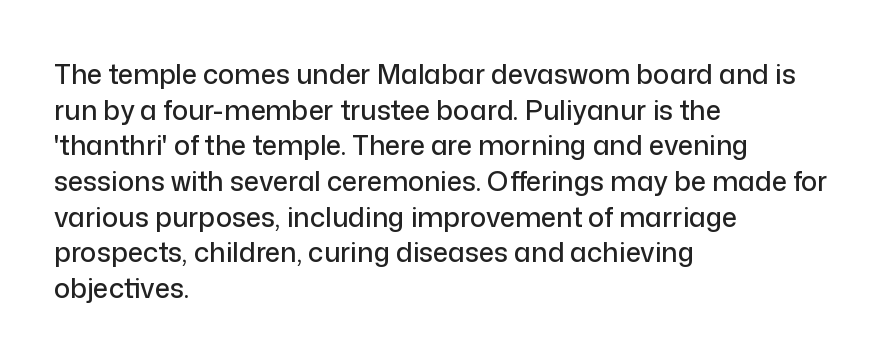
The image shows 27 px text type, upright; set left-aligned, normal line spacing (1.32x), normal letter spacing, not underlined.
